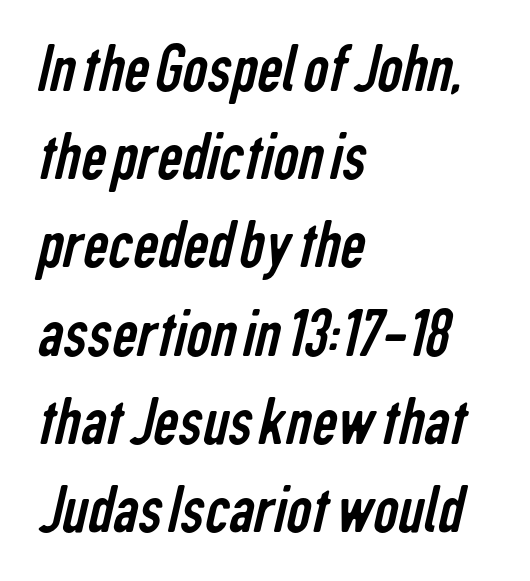
Each row of text sits above clean, open space. The rendering uses natural spacing where letterforms have individual widths. In CSS terms this would be text-align: left. Type style note: lacks serifs. Quick note: interline space is typical.
